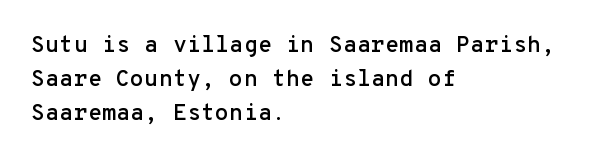
Left-aligned paragraph, ragged on the right. Compared with typical body copy, the letter spacing here is the same. A roman cut, with each character standing at attention. Baseline-to-baseline distance is the conventional proportion of letter height. The string is rendered with underlining switched off.
